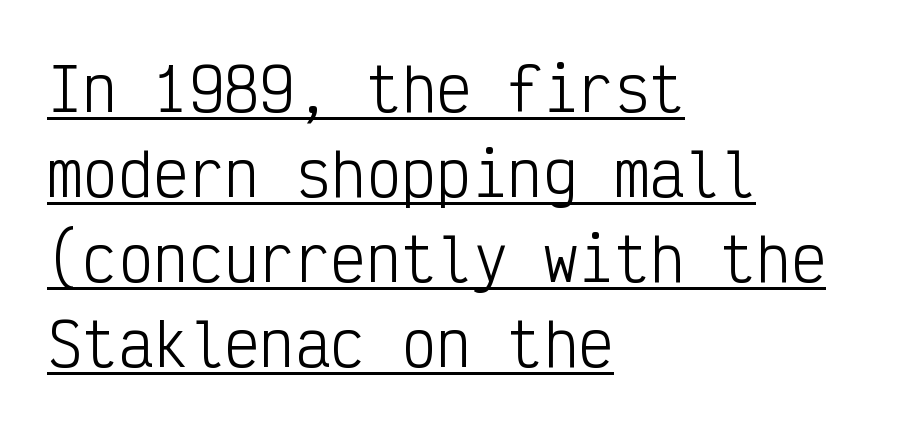
The image shows 59 px light, condensed sans-serif type, upright, monospaced; set left-aligned, normal line spacing (1.44x), normal letter spacing, underlined; low stroke contrast and a medium x-height.
